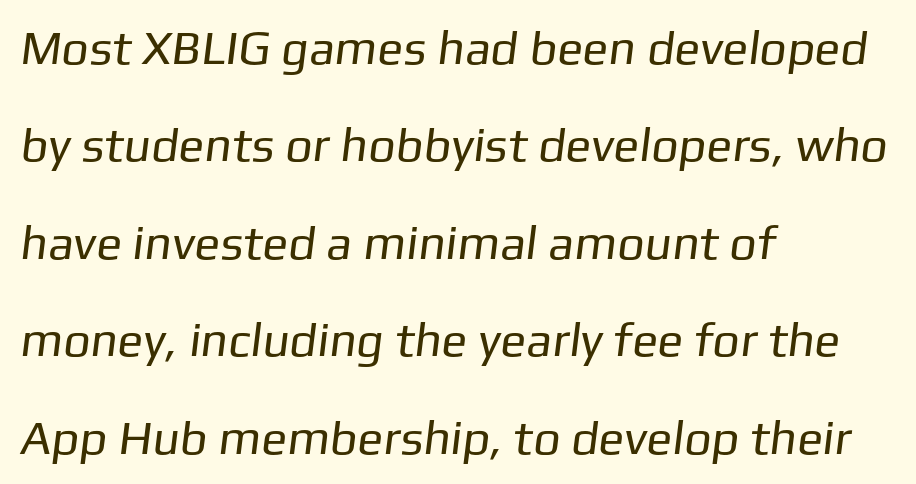
The image shows 48 px regular-weight sans-serif type; set left-aligned, loose line spacing (2.03x), normal letter spacing, not underlined; low stroke contrast and a medium x-height.
